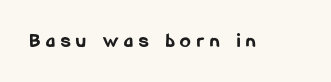
Nobody drew a line under any word here. The lettering holds an erect, upright posture throughout. Is the letter spacing exaggerated? Yes — the characters are pushed far apart. Caption: bold face, heavy strokes.
